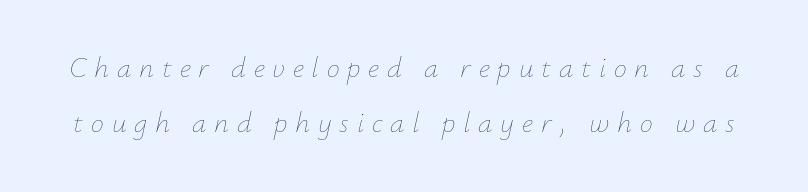
The image shows 29 px thin type, italic (leaning right); set loose line spacing (1.9x), unusually wide letter spacing (+0.27 em), not underlined; low stroke contrast and a small x-height.
